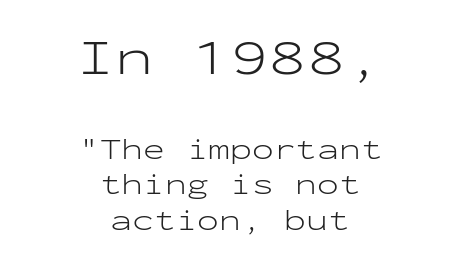
Q: Is the text bold? A: No.
Q: Is the text italic (slanted)? A: No, it is upright.
Q: Is the typeface a serif or a sans-serif typeface? A: Sans-serif.
Q: Is the text underlined? A: No.
Q: How is the paragraph aligned? A: Centered.
Q: Is the spacing between letters normal or unusually wide? A: Normal.
Q: Which block of text is set in a larger size, the first (top) or the second (bottom)? A: The first (top) one.
Q: Width (condensed, normal, or wide)? A: Wide.
Q: Stroke contrast? A: Low.
Q: x-height? A: Medium.
Q: Monospaced? A: Yes.
